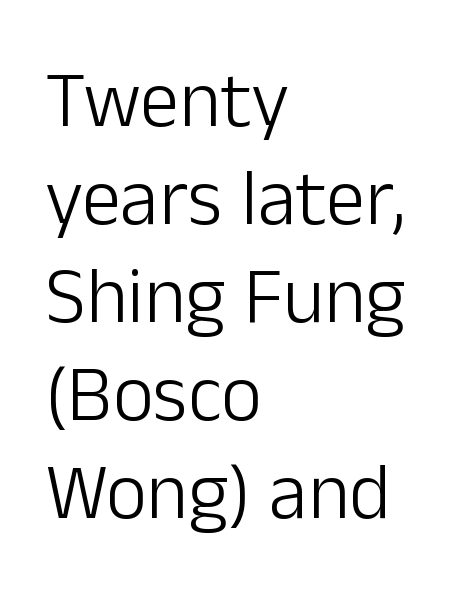
{"serif": "no", "italic": "no", "bold": "no", "weight": "light", "width": "normal", "stroke_contrast": "low", "x_height": "medium", "monospaced": "no", "underline": "no", "align": "left", "line_spacing_ratio": 1.24, "letter_spacing": "normal", "letter_spacing_em": 0.0, "glyph_px": 79}
